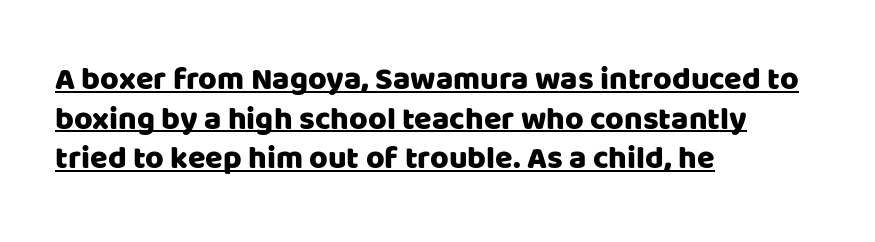
Q: Is the text italic (slanted)? A: No, it is upright.
Q: Is the typeface a serif or a sans-serif typeface? A: Sans-serif.
Q: Is the text underlined? A: Yes.
Q: How is the paragraph aligned? A: Left-aligned.
Q: Is the spacing between letters normal or unusually wide? A: Normal.
Q: Width (condensed, normal, or wide)? A: Normal.
Q: Stroke contrast? A: Low.
Q: x-height? A: Large.
Q: Monospaced? A: No.
